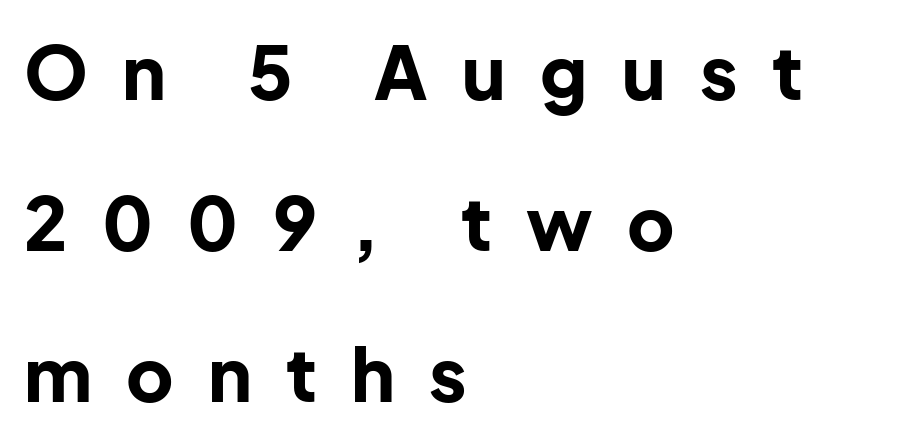
Every character sits straight up, as roman type does. Spacing verdict: proportional, widths tailored to each character. Check where the strokes stop: nothing finishes them off — pure sans. How heavy is the stroke? Heavy — this is a bold.
